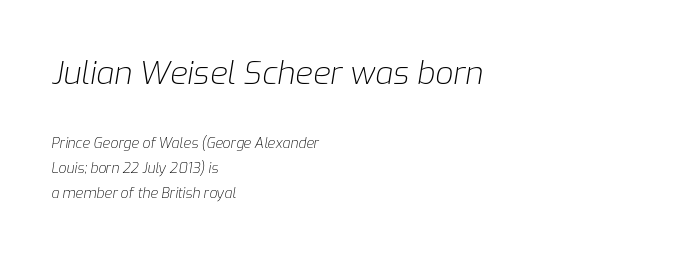
Q: Is the text bold? A: No.
Q: Is the text italic (slanted)? A: Yes, it leans right by about 9 degrees.
Q: Is the text underlined? A: No.
Q: How is the paragraph aligned? A: Left-aligned.
Q: Is the spacing between letters normal or unusually wide? A: Normal.
Q: Which block of text is set in a larger size, the first (top) or the second (bottom)? A: The first (top) one.
Q: Width (condensed, normal, or wide)? A: Normal.
Q: Stroke contrast? A: Low.
Q: x-height? A: Medium.
Q: Monospaced? A: No.
